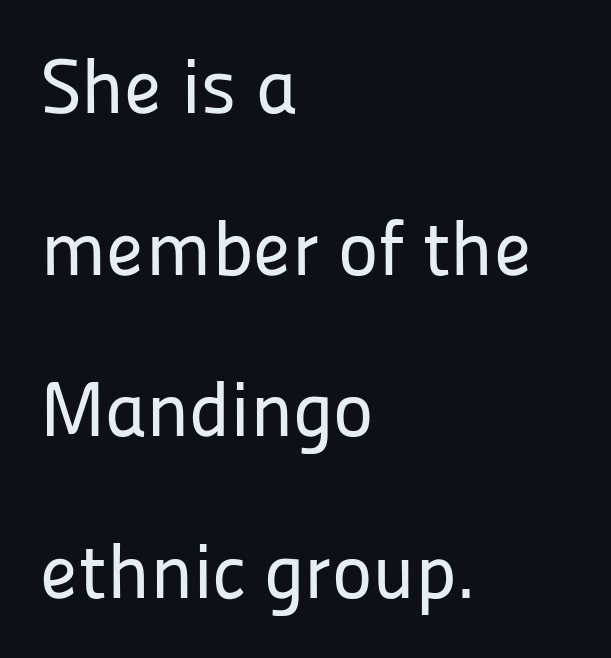
The image shows 77 px sans-serif type, upright; set left-aligned, loose line spacing (2.1x), normal letter spacing, not underlined; low stroke contrast and a medium x-height.
